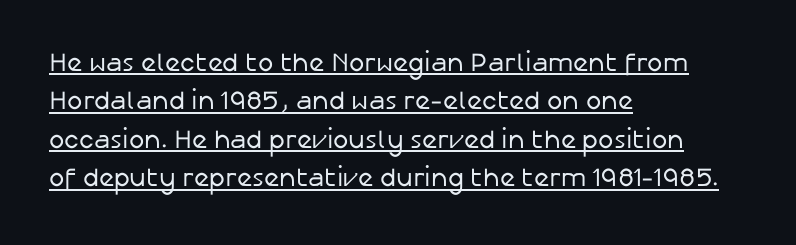
A roman cut, with each character standing at attention. The tracking reads as untouched default to a designer's eye. Reading down the column, the eye jumps a familiar distance to each next line. One-word summary of the alignment: left. No extra ink here — the face is not bold. Decoration check: the copy is underlined.
